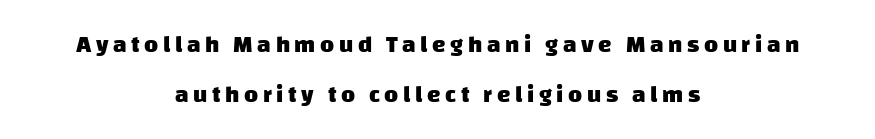
Q: Is the text bold? A: Yes.
Q: Is the text underlined? A: No.
Q: How is the paragraph aligned? A: Centered.
Q: Is the spacing between lines tight, normal or loose? A: Loose.
